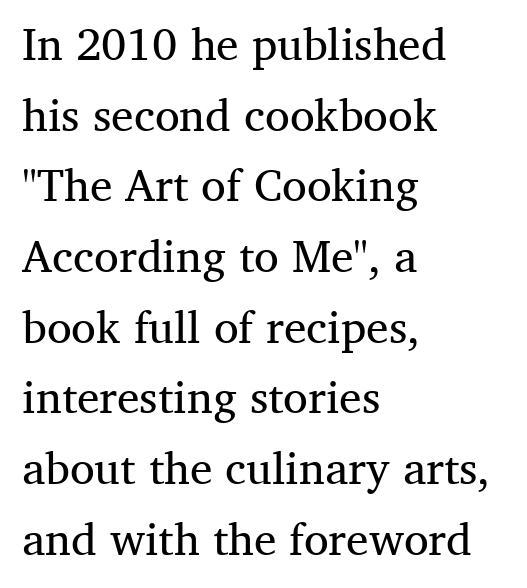
Q: Is the text bold? A: No.
Q: Is the text italic (slanted)? A: No, it is upright.
Q: Is the typeface a serif or a sans-serif typeface? A: Serif.
Q: Is the text underlined? A: No.
Q: How is the paragraph aligned? A: Left-aligned.
Q: Is the spacing between letters normal or unusually wide? A: Normal.
Q: Is the spacing between lines tight, normal or loose? A: Normal.
Q: Width (condensed, normal, or wide)? A: Normal.
Q: Stroke contrast? A: Medium.
Q: x-height? A: Medium.
Q: Monospaced? A: No.
